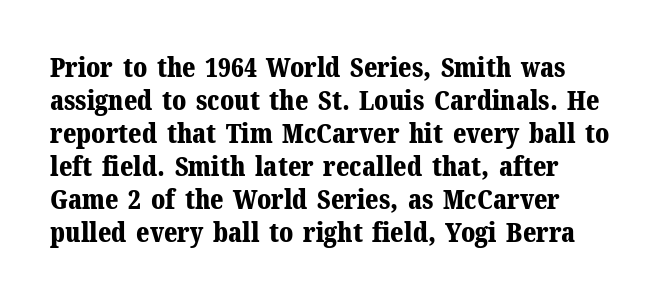
Q: Is the text bold? A: Yes.
Q: Is the text italic (slanted)? A: No, it is upright.
Q: Is the text underlined? A: No.
Q: Is the spacing between letters normal or unusually wide? A: Normal.
